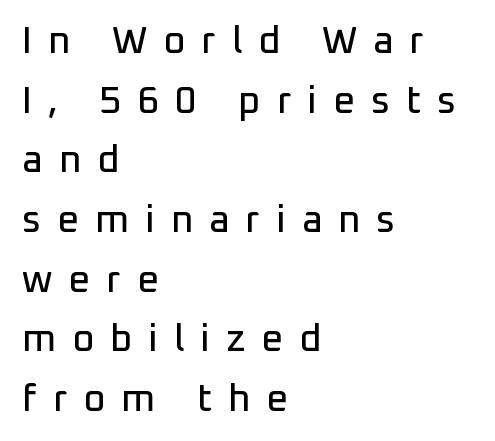
Q: Is the text italic (slanted)? A: No, it is upright.
Q: Is the typeface a serif or a sans-serif typeface? A: Sans-serif.
Q: Is the text underlined? A: No.
Q: How is the paragraph aligned? A: Left-aligned.
Q: Is the spacing between letters normal or unusually wide? A: Unusually wide.
Q: Is the spacing between lines tight, normal or loose? A: Normal.
Q: Width (condensed, normal, or wide)? A: Normal.
Q: Stroke contrast? A: Low.
Q: x-height? A: Medium.
Q: Monospaced? A: No.
